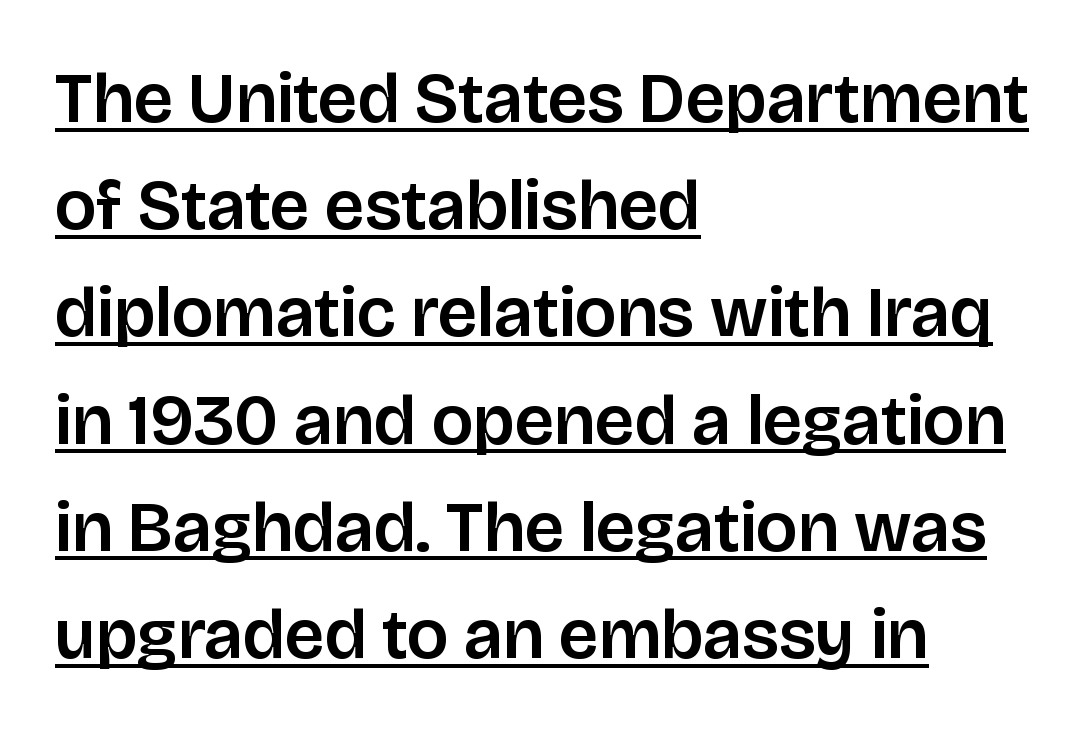
Q: Is the text italic (slanted)? A: No, it is upright.
Q: Is the typeface a serif or a sans-serif typeface? A: Sans-serif.
Q: Is the text underlined? A: Yes.
Q: How is the paragraph aligned? A: Left-aligned.
Q: Is the spacing between letters normal or unusually wide? A: Normal.
Q: Is the spacing between lines tight, normal or loose? A: Normal.
Q: Width (condensed, normal, or wide)? A: Normal.
Q: Stroke contrast? A: Low.
Q: x-height? A: Large.
Q: Monospaced? A: No.
